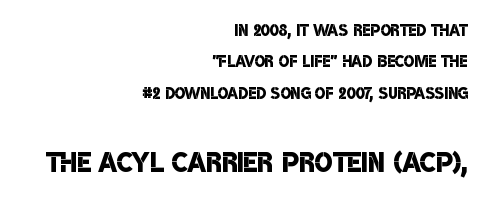
Q: Is the text bold? A: Semi-bold.
Q: Is the typeface a serif or a sans-serif typeface? A: Sans-serif.
Q: Is the text underlined? A: No.
Q: How is the paragraph aligned? A: Right-aligned.
Q: Is the spacing between letters normal or unusually wide? A: Normal.
Q: Is the spacing between lines tight, normal or loose? A: Normal.
Q: Which block of text is set in a larger size, the first (top) or the second (bottom)? A: The second (bottom) one.
Q: Width (condensed, normal, or wide)? A: Condensed.
Q: Stroke contrast? A: Low.
Q: x-height? A: Large.
Q: Monospaced? A: No.
